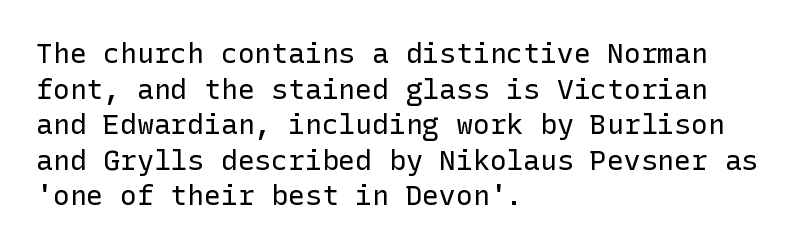
Nope, not italic — everything's standing straight. Nobody drew a line under any word here. A typesetter would call this leading conventional body-copy spacing. Look at the bottom of the vertical strokes: they stop flat, with no serifs. The face looks like a standard text weight, possibly lighter. The setting favours the left margin, as ordinary paragraphs usually do.
